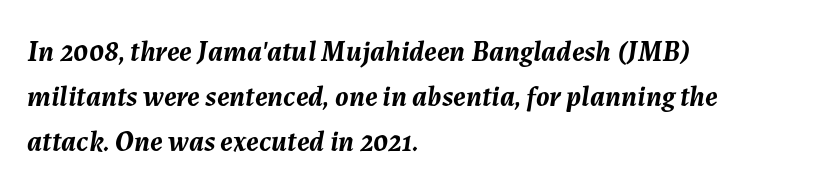
The image shows 29 px semibold type, italic (leaning right); set left-aligned, normal line spacing (1.55x), normal letter spacing, not underlined; medium stroke contrast and a medium x-height.
